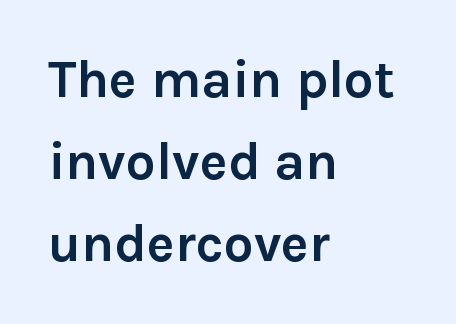
The image shows 53 px semibold sans-serif type, upright; set left-aligned, normal line spacing (1.55x), normal letter spacing, not underlined; low stroke contrast and a medium x-height.
